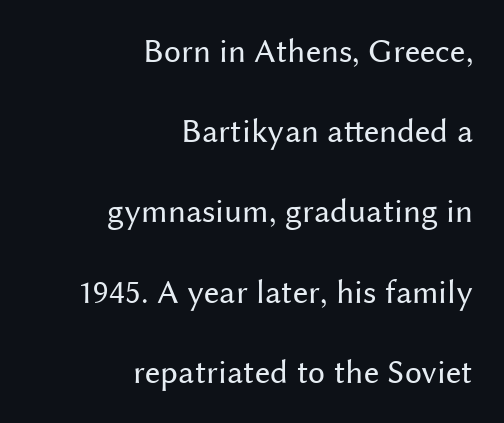
Q: Is the text bold? A: No.
Q: Is the text italic (slanted)? A: No, it is upright.
Q: Is the typeface a serif or a sans-serif typeface? A: Sans-serif.
Q: Is the text underlined? A: No.
Q: How is the paragraph aligned? A: Right-aligned.
Q: Is the spacing between letters normal or unusually wide? A: Normal.
Q: Is the spacing between lines tight, normal or loose? A: Loose.
Q: Width (condensed, normal, or wide)? A: Normal.
Q: Stroke contrast? A: Medium.
Q: x-height? A: Medium.
Q: Monospaced? A: No.
